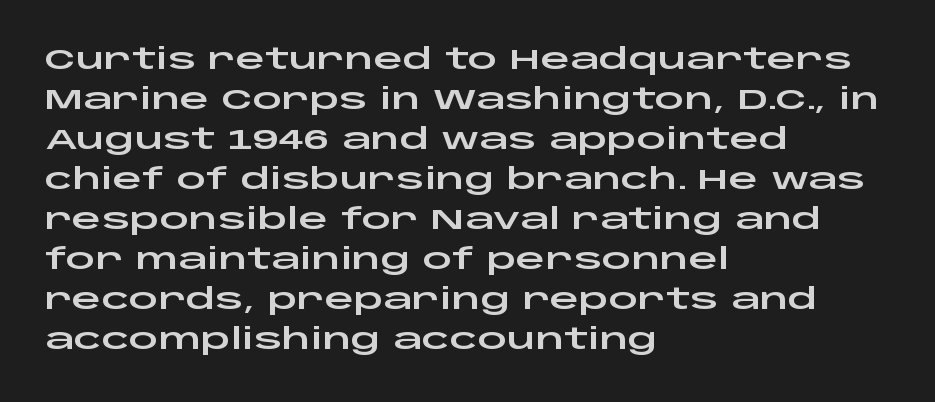
These lines sit exactly where default settings would place them. These lines are rendered in a variable-pitch font. Stroke terminals: plain, sans-serif. Only glyphs here, with clear space below each row. Nope, not italic — everything's standing straight.
